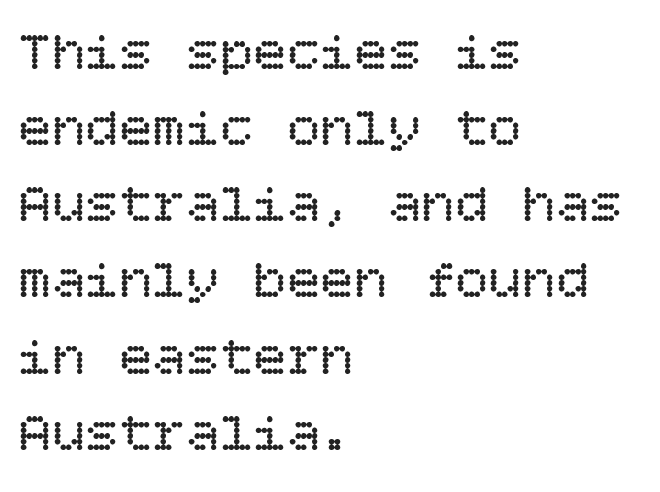
Left-aligned paragraph, ragged on the right. Honestly, the letter spacing is just normal — you wouldn't notice it. The strokes are not fattened; the text isn't bold. Line spacing here is normal.
